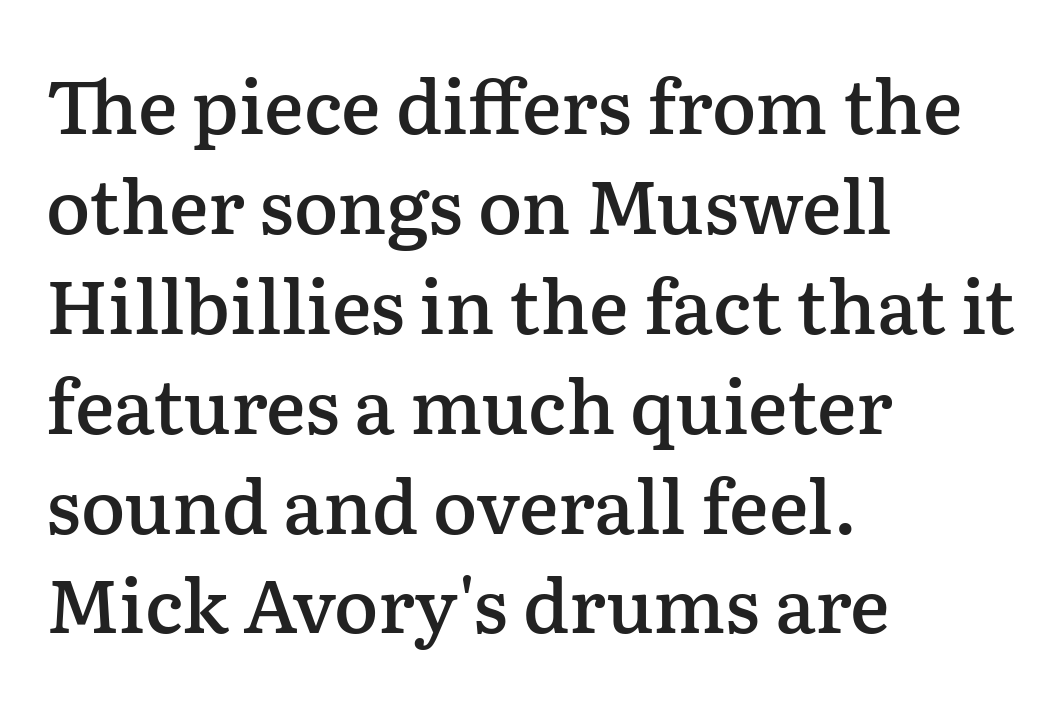
Q: Is the text bold? A: Semi-bold.
Q: Is the text italic (slanted)? A: No, it is upright.
Q: Is the typeface a serif or a sans-serif typeface? A: Serif.
Q: Is the text underlined? A: No.
Q: How is the paragraph aligned? A: Left-aligned.
Q: Is the spacing between letters normal or unusually wide? A: Normal.
Q: Is the spacing between lines tight, normal or loose? A: Normal.
Q: Width (condensed, normal, or wide)? A: Normal.
Q: Stroke contrast? A: Low.
Q: x-height? A: Medium.
Q: Monospaced? A: No.
